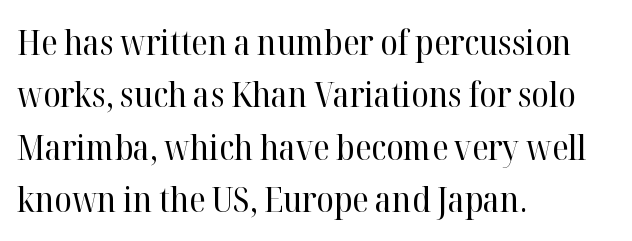
The face used here is rendered with its standard letterfit. The lines sit at an ordinary, default distance from one another. Stems and bowls with no extra thickness — not bold. Does the type have serifs? Yes, each stem ends in a small foot. Casual observation: everything's shoved over to the left. The words here are not underlined.
